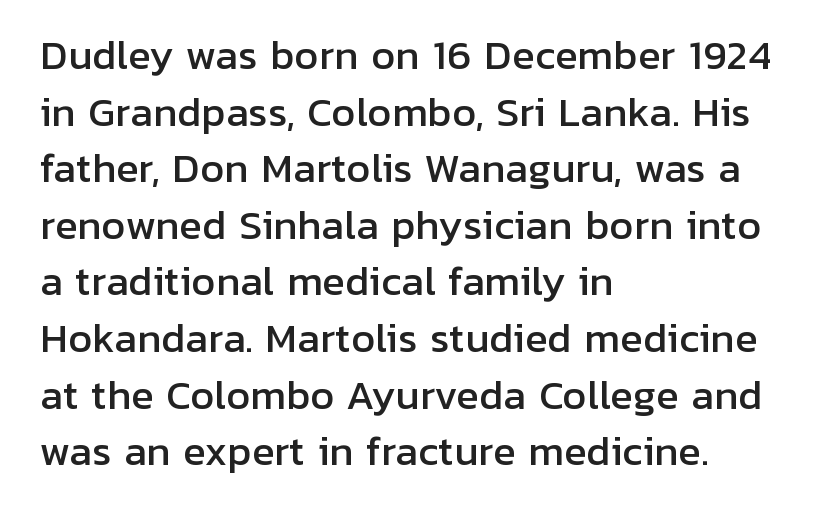
Inter-character spacing is left at the font's built-in metrics. The designer went with a sans here, leaving each stem footless. Is the block centered? No — it sits flush against the left margin. Italic: no, the glyphs are upright roman.
